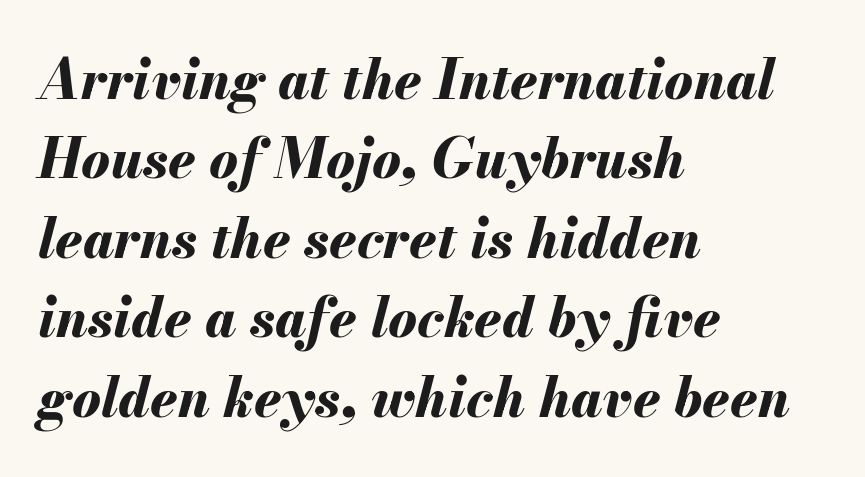
The image shows 54 px bold type, italic (leaning right); set left-aligned, normal line spacing (1.47x), normal letter spacing, not underlined; medium stroke contrast and a small x-height.
